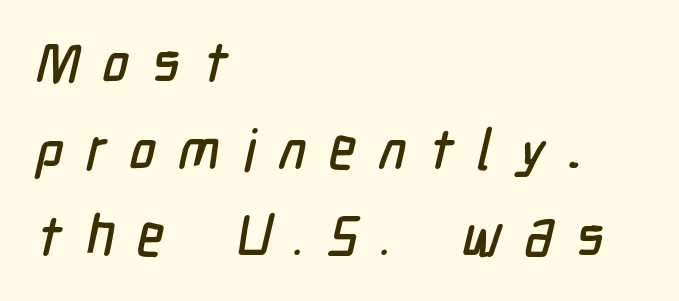
You could only call the tracking loose — the letters float apart. Words float on clear page, feet unadorned. All the whitespace from short lines collects on the right. What's the leading like? Ordinary, nothing unusual. Is this a fixed-width face? No — the glyphs have proportional, varying widths.
